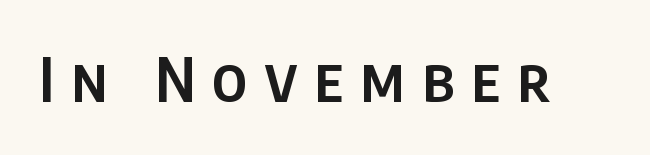
The letters advance in unequal steps, a hallmark of proportional type. A clean baseline with only descenders dipping below it. Typographically, this falls in the sans-serif category. This rendering widens character spacing well past its baseline value.
